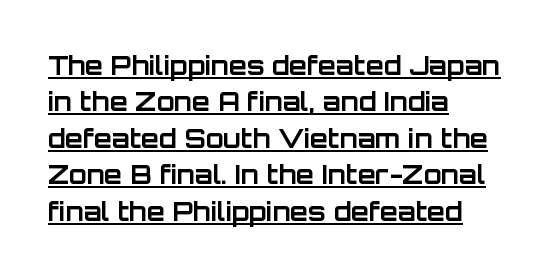
Q: Is the text bold? A: Yes.
Q: Is the text italic (slanted)? A: No, it is upright.
Q: Is the text underlined? A: Yes.
Q: How is the paragraph aligned? A: Left-aligned.
Q: Is the spacing between letters normal or unusually wide? A: Normal.
Q: Is the spacing between lines tight, normal or loose? A: Normal.
